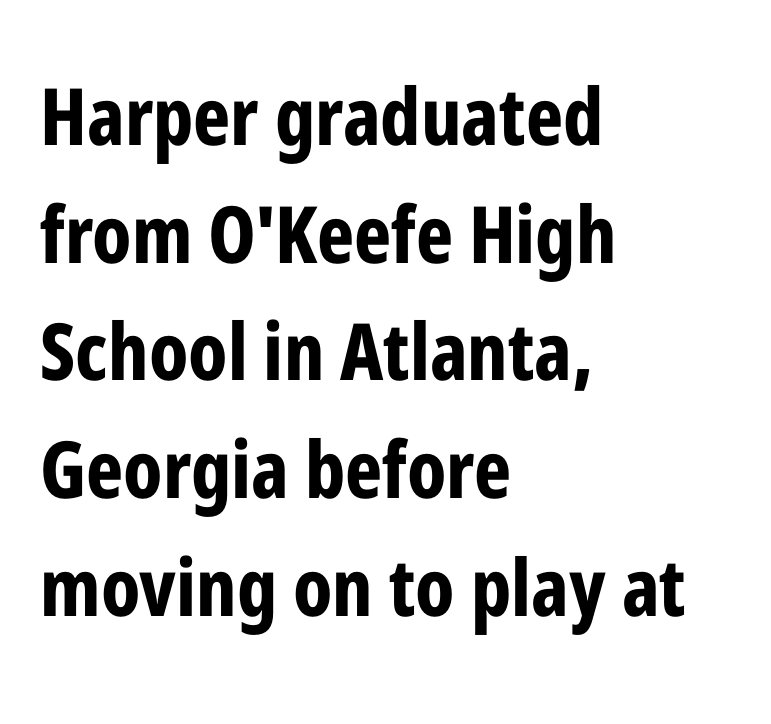
{"serif": "no", "italic": "no", "bold": "yes", "weight": "bold", "width": "condensed", "stroke_contrast": "low", "x_height": "medium", "monospaced": "no", "underline": "no", "align": "left", "line_spacing": "normal", "line_spacing_ratio": 1.49, "letter_spacing": "normal", "letter_spacing_em": 0.0, "glyph_px": 79}
